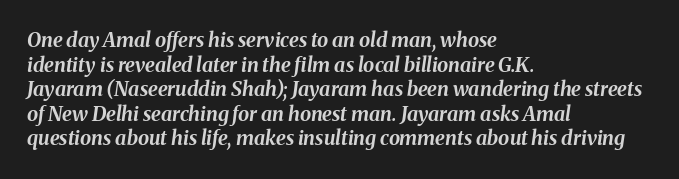
Unmarked baselines from the first word to the last. Style check: oblique. These lines carry a lot of weight — the face is fully bold. The rag falls on the right side of this text block. Look at the tracking — it's just the regular setting, nothing added.
